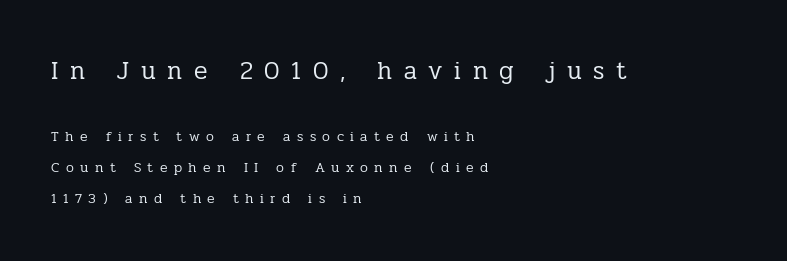
Q: Is the text bold? A: No.
Q: Is the text italic (slanted)? A: No, it is upright.
Q: Is the text underlined? A: No.
Q: How is the paragraph aligned? A: Left-aligned.
Q: Is the spacing between letters normal or unusually wide? A: Unusually wide.
Q: Is the spacing between lines tight, normal or loose? A: Loose.
Q: Which block of text is set in a larger size, the first (top) or the second (bottom)? A: The first (top) one.
